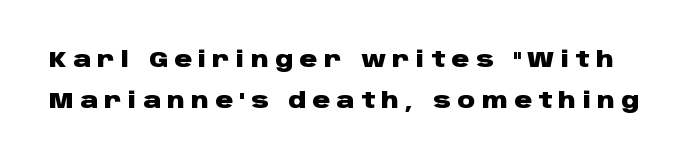
Is there any slant? The stems are plumb. Plenty of ink on the page — the face is bold. The letterforms stand isolated, each surrounded by extra space. Underlining? Definitely not there.
